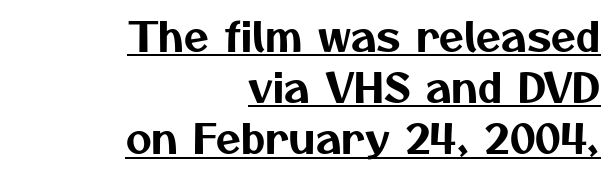
Successive baselines arrive at the customary interval. The letters advance in unequal steps, a hallmark of proportional type. The letterforms sit shoulder to shoulder at normal distance. The lines are quadded right. Looks like someone drew a line under every word here.
